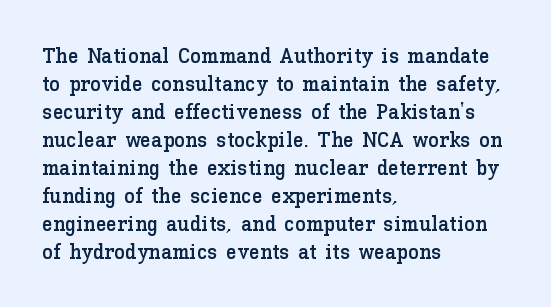
The image shows 22 px text type, upright; set left-aligned, normal line spacing (1.27x), normal letter spacing, not underlined.
